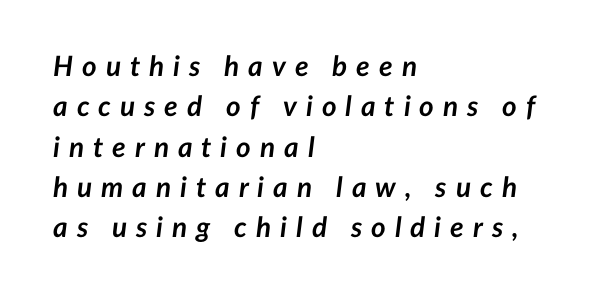
The image shows 28 px semibold type, italic (leaning right); set left-aligned, normal line spacing (1.44x), unusually wide letter spacing (+0.32 em), not underlined; low stroke contrast and a medium x-height.
